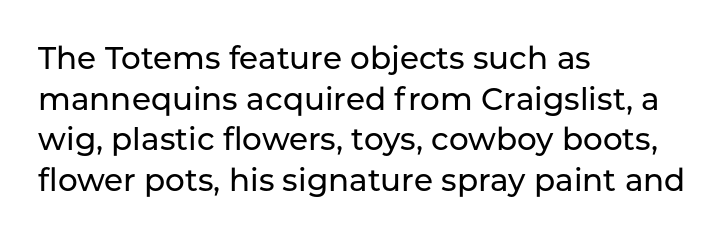
No word sits above an underline. Is there much room between lines? A standard amount, neither cramped nor airy. You could not count columns in this text — the font is proportionally spaced. Casual observation: everything's shoved over to the left.
